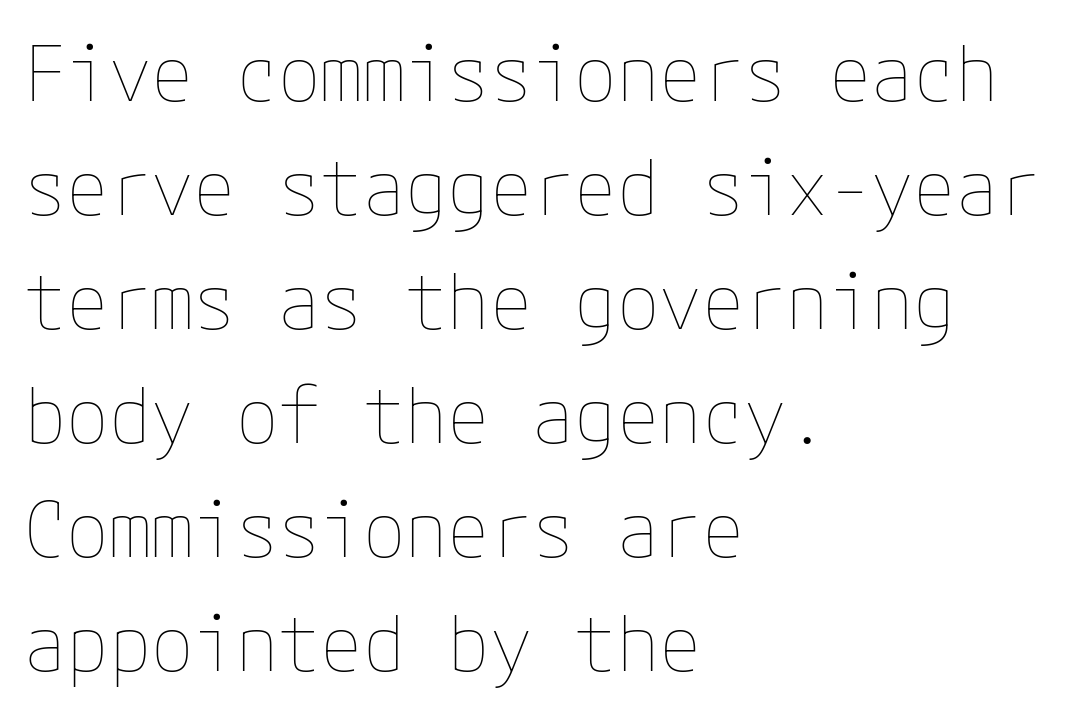
The text block is weighted toward the left margin, trailing off unevenly rightward. The passage shown stacks its lines at a standard gap. Glance below the letters and you will spot only blank space. Look at the tracking — it's just the regular setting, nothing added.
